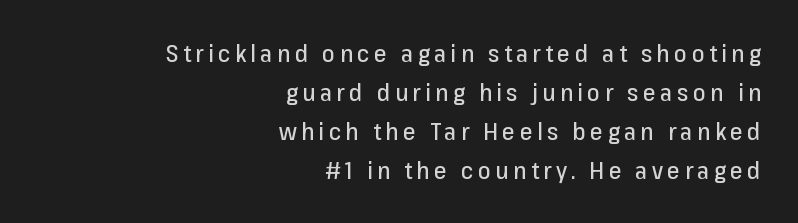
Q: Is the text italic (slanted)? A: No, it is upright.
Q: Is the text underlined? A: No.
Q: How is the paragraph aligned? A: Right-aligned.
Q: Is the spacing between lines tight, normal or loose? A: Normal.
